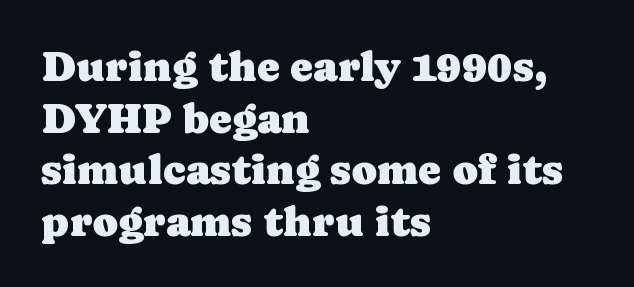
This is the regular roman posture of the typeface. The letters advance in unequal steps, a hallmark of proportional type. Serif or sans? Serif — the stroke terminals have little feet. Default kerning and tracking; the words read as compact shapes. Descenders hang freely into open space.
